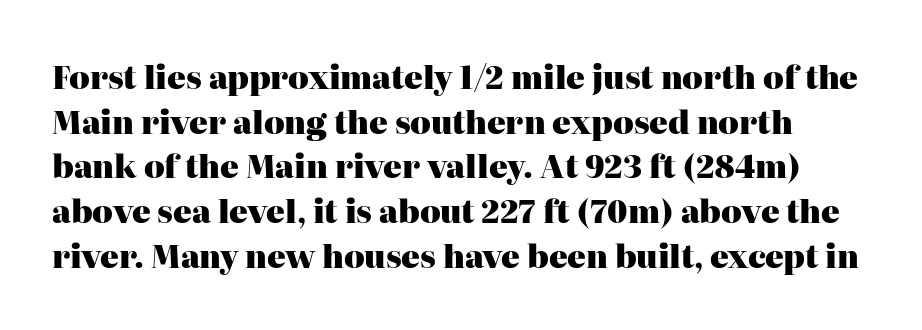
Q: Is the text bold? A: Yes.
Q: Is the text italic (slanted)? A: No, it is upright.
Q: Is the typeface a serif or a sans-serif typeface? A: Serif.
Q: Is the text underlined? A: No.
Q: Is the spacing between letters normal or unusually wide? A: Normal.
Q: Is the spacing between lines tight, normal or loose? A: Normal.
Q: Width (condensed, normal, or wide)? A: Normal.
Q: Stroke contrast? A: High.
Q: x-height? A: Medium.
Q: Monospaced? A: No.
